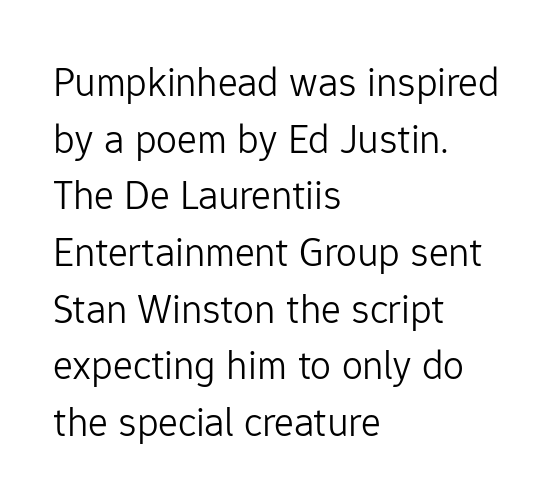
Q: Is the text bold? A: No.
Q: Is the text italic (slanted)? A: No, it is upright.
Q: Is the typeface a serif or a sans-serif typeface? A: Sans-serif.
Q: Is the text underlined? A: No.
Q: How is the paragraph aligned? A: Left-aligned.
Q: Is the spacing between letters normal or unusually wide? A: Normal.
Q: Is the spacing between lines tight, normal or loose? A: Normal.
Q: Width (condensed, normal, or wide)? A: Normal.
Q: Stroke contrast? A: Low.
Q: x-height? A: Medium.
Q: Monospaced? A: No.
